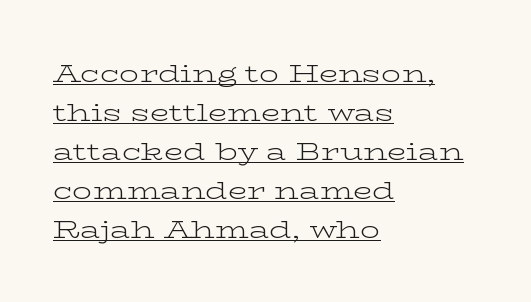
The image shows 25 px text type, upright; set left-aligned, normal line spacing (1.56x), normal letter spacing, underlined.
